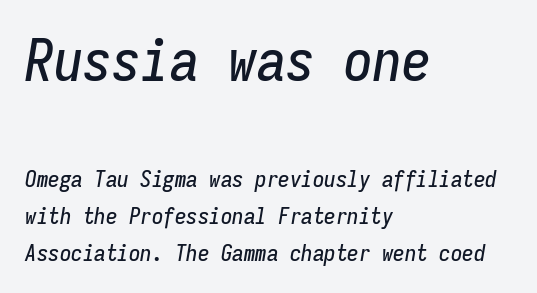
{"italic": "yes", "lean": "right", "slant_degrees": 9, "width": "condensed", "stroke_contrast": "low", "x_height": "medium", "monospaced": "yes", "underline": "no", "align": "left", "line_spacing": "normal", "line_spacing_ratio": 1.6, "letter_spacing": "normal", "letter_spacing_em": 0.0, "larger_block": "first", "size_ratio": 2.52, "glyph_px": 58}
